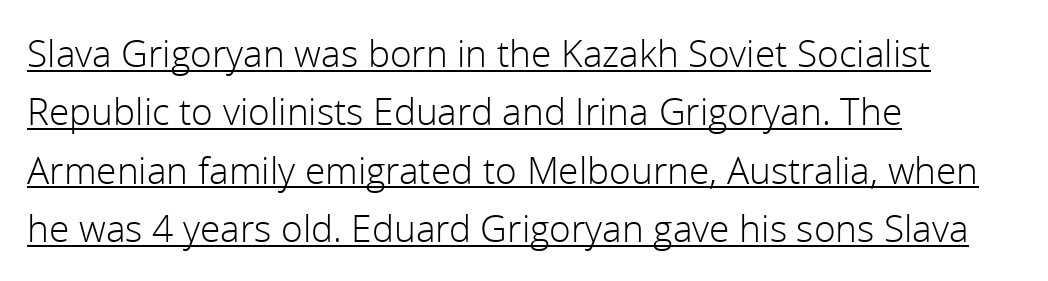
{"serif": "no", "italic": "no", "bold": "no", "weight": "light", "width": "normal", "x_height": "medium", "monospaced": "no", "underline": "yes", "align": "left", "line_spacing": "normal", "line_spacing_ratio": 1.58, "letter_spacing": "normal", "letter_spacing_em": 0.0, "glyph_px": 37}
